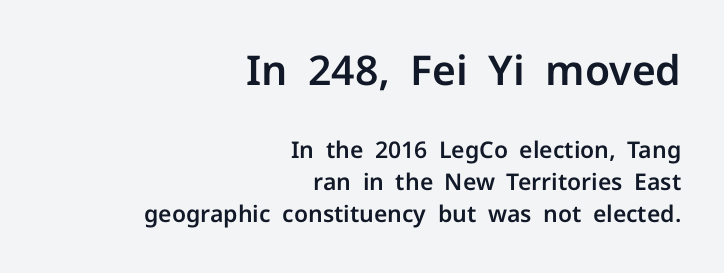
Q: Is the text italic (slanted)? A: No, it is upright.
Q: Is the typeface a serif or a sans-serif typeface? A: Sans-serif.
Q: Is the text underlined? A: No.
Q: How is the paragraph aligned? A: Right-aligned.
Q: Is the spacing between letters normal or unusually wide? A: Normal.
Q: Is the spacing between lines tight, normal or loose? A: Normal.
Q: Which block of text is set in a larger size, the first (top) or the second (bottom)? A: The first (top) one.
Q: Width (condensed, normal, or wide)? A: Normal.
Q: Stroke contrast? A: Low.
Q: x-height? A: Medium.
Q: Monospaced? A: No.
